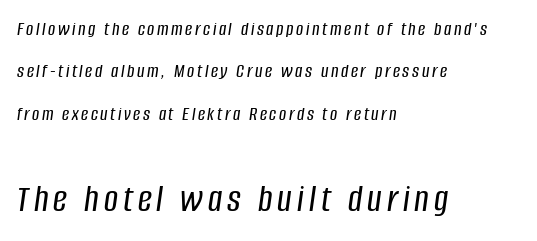
Q: Is the text italic (slanted)? A: Yes, it leans right by about 8 degrees.
Q: Is the text underlined? A: No.
Q: How is the paragraph aligned? A: Left-aligned.
Q: Is the spacing between lines tight, normal or loose? A: Loose.
Q: Which block of text is set in a larger size, the first (top) or the second (bottom)? A: The second (bottom) one.
Q: Width (condensed, normal, or wide)? A: Condensed.
Q: Stroke contrast? A: Low.
Q: x-height? A: Large.
Q: Monospaced? A: No.
